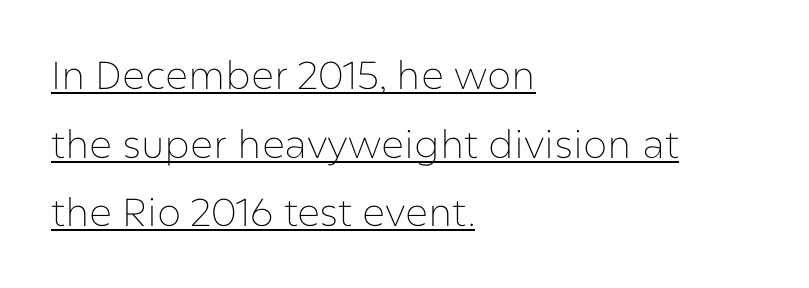
{"serif": "no", "italic": "no", "bold": "no", "weight": "thin", "width": "normal", "stroke_contrast": "low", "x_height": "medium", "monospaced": "no", "underline": "yes", "align": "left", "line_spacing_ratio": 1.76, "letter_spacing": "normal", "letter_spacing_em": 0.0, "glyph_px": 39}
